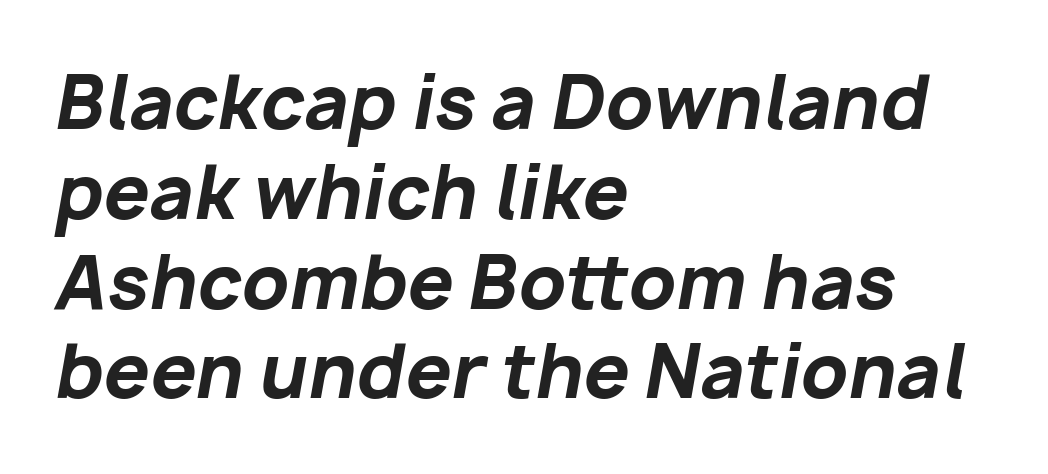
The image shows 73 px bold type, italic (leaning right); set left-aligned, line spacing 1.23x, normal letter spacing, not underlined; low stroke contrast and a medium x-height.
